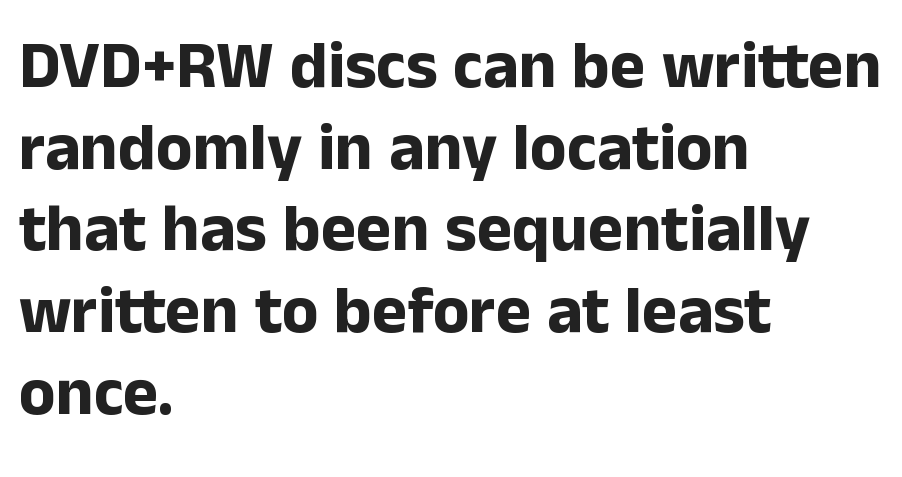
{"serif": "no", "italic": "no", "bold": "yes", "weight": "bold", "width": "normal", "stroke_contrast": "low", "x_height": "medium", "monospaced": "no", "underline": "no", "align": "left", "line_spacing_ratio": 1.22, "letter_spacing": "normal", "letter_spacing_em": 0.0, "glyph_px": 67}
